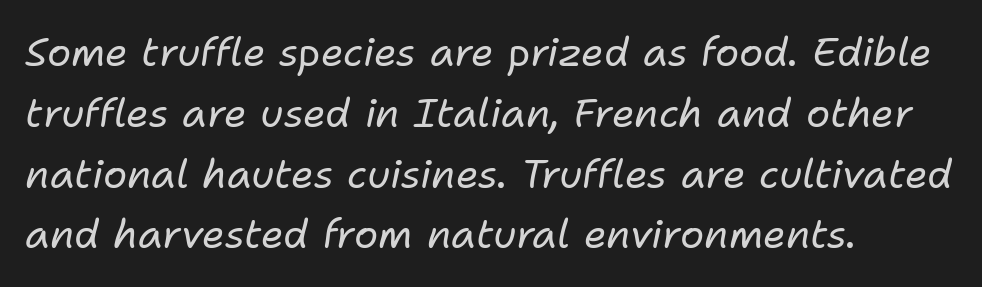
Q: Is the text bold? A: No.
Q: Is the text italic (slanted)? A: Yes, it leans right by about 11 degrees.
Q: Is the text underlined? A: No.
Q: How is the paragraph aligned? A: Left-aligned.
Q: Is the spacing between letters normal or unusually wide? A: Normal.
Q: Is the spacing between lines tight, normal or loose? A: Normal.
Q: Width (condensed, normal, or wide)? A: Normal.
Q: Stroke contrast? A: Low.
Q: x-height? A: Medium.
Q: Monospaced? A: No.
